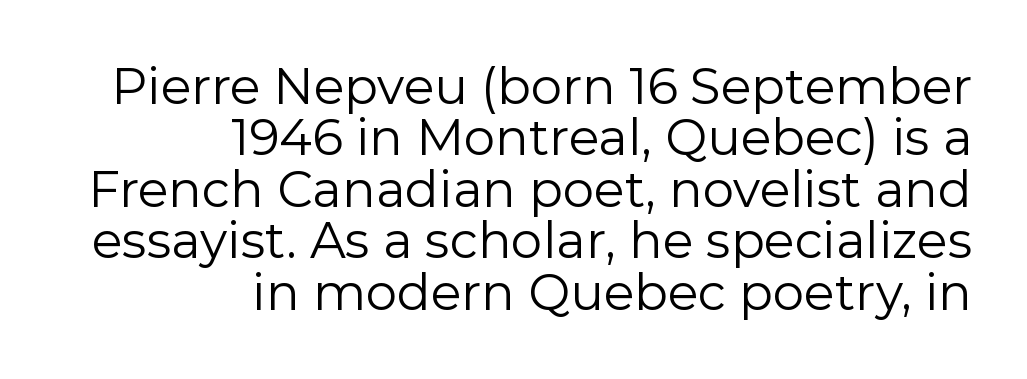
Q: Is the text bold? A: No.
Q: Is the text italic (slanted)? A: No, it is upright.
Q: Is the typeface a serif or a sans-serif typeface? A: Sans-serif.
Q: Is the text underlined? A: No.
Q: How is the paragraph aligned? A: Right-aligned.
Q: Is the spacing between letters normal or unusually wide? A: Normal.
Q: Is the spacing between lines tight, normal or loose? A: Tight.
Q: Width (condensed, normal, or wide)? A: Normal.
Q: Stroke contrast? A: Low.
Q: x-height? A: Medium.
Q: Monospaced? A: No.
